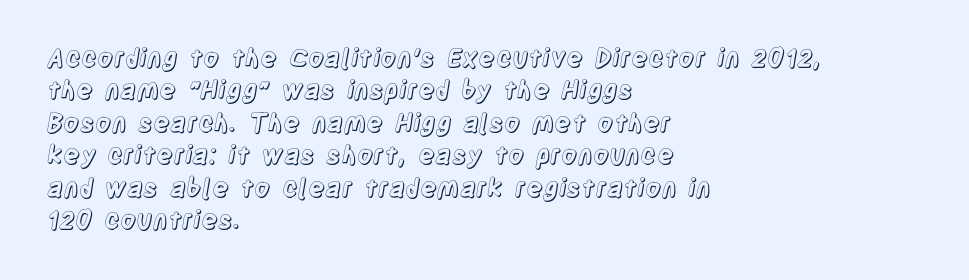
{"underline": "no", "align": "left", "line_spacing": "normal", "line_spacing_ratio": 1.3, "letter_spacing": "normal", "letter_spacing_em": 0.0, "glyph_px": 25}
